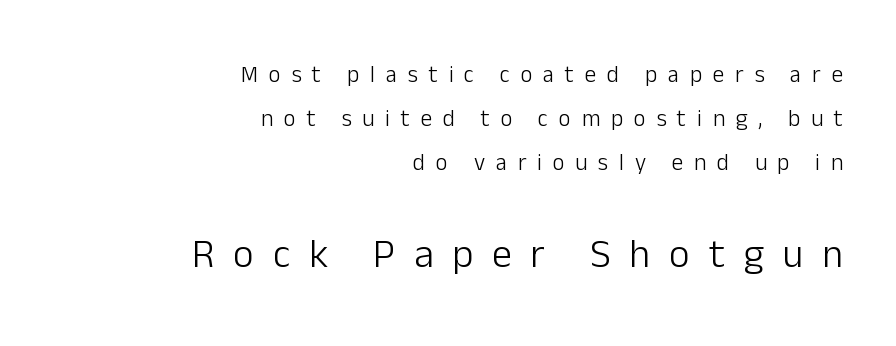
In terms of letterform style, serifs are entirely absent. Students, observe: this is what heavily led, spacious text looks like. Is this a fixed-width face? No — the glyphs have proportional, varying widths. The letters stand straight up with perfectly vertical stems. Which margin do the lines hug? The right one — the left edge is uneven.
